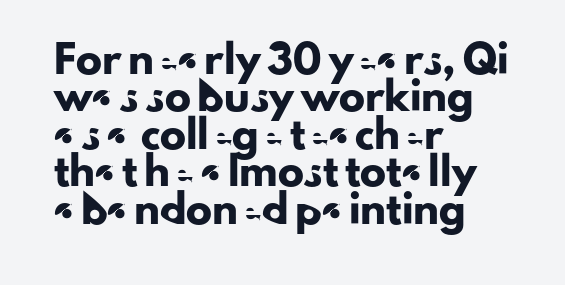
The image shows 26 px text type, upright; set left-aligned, normal line spacing (1.44x), normal letter spacing, not underlined.
